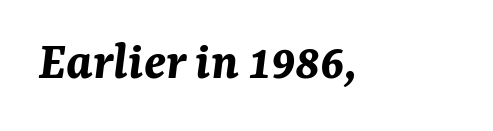
The image shows 54 px bold type, italic (leaning right); set normal letter spacing, not underlined; medium stroke contrast and a medium x-height.
